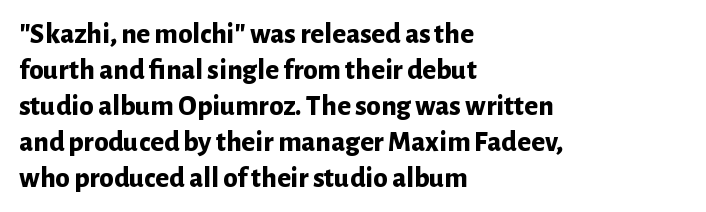
Heavy, bold letterforms. The typography opts for an upright posture over an oblique one. Words float on clear page, feet unadorned. Nope, no serifs anywhere on these letters. The tracking reads as untouched default to a designer's eye.
